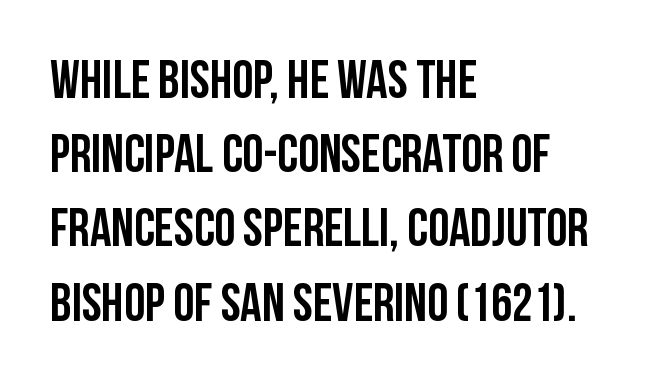
Q: Is the text italic (slanted)? A: No, it is upright.
Q: Is the typeface a serif or a sans-serif typeface? A: Sans-serif.
Q: Is the text underlined? A: No.
Q: How is the paragraph aligned? A: Left-aligned.
Q: Is the spacing between letters normal or unusually wide? A: Normal.
Q: Is the spacing between lines tight, normal or loose? A: Normal.
Q: Width (condensed, normal, or wide)? A: Condensed.
Q: Stroke contrast? A: Low.
Q: x-height? A: Large.
Q: Monospaced? A: No.
